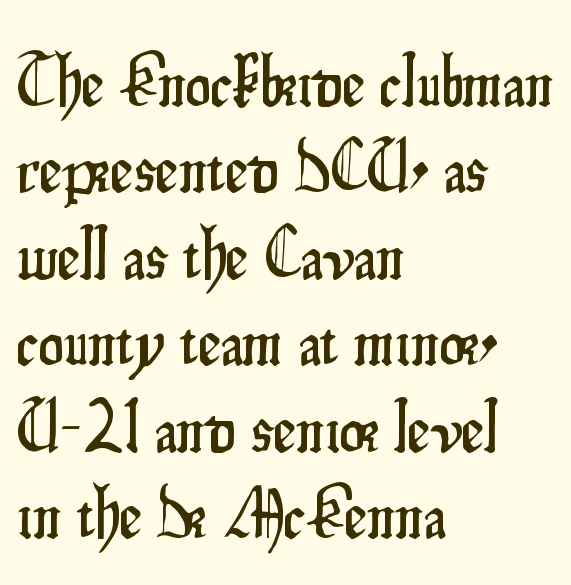
The rendering uses natural spacing where letterforms have individual widths. Posture: vertical. Does extra space separate the letters? No, they use regular spacing. This is sans-serif lettering, the kind often seen on screens and signage. Nobody drew a line under any word here.
